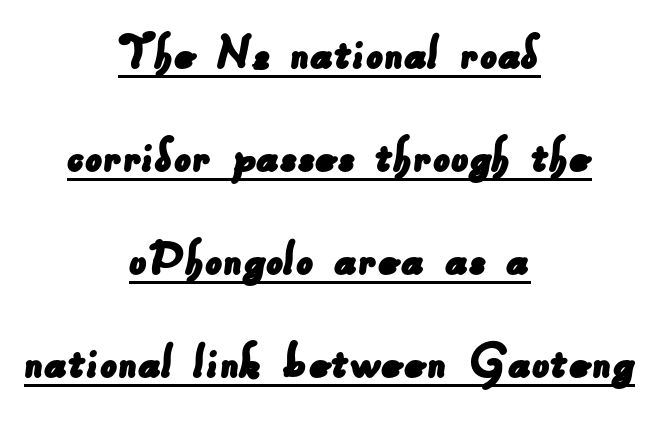
The font family rendered here belongs to the sans-serif group. The rendering uses a large line-height, opening up the rows. Every row of glyphs is offset so its center matches the block's center. The letters advance in unequal steps, a hallmark of proportional type. Looks like someone drew a line under every word here.
